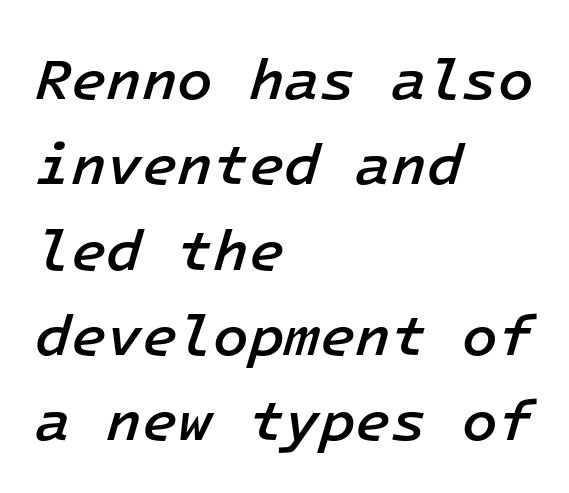
Q: Is the text bold? A: Semi-bold.
Q: Is the text italic (slanted)? A: Yes, it leans right by about 16 degrees.
Q: Is the text underlined? A: No.
Q: How is the paragraph aligned? A: Left-aligned.
Q: Is the spacing between letters normal or unusually wide? A: Normal.
Q: Is the spacing between lines tight, normal or loose? A: Normal.
Q: Width (condensed, normal, or wide)? A: Normal.
Q: Stroke contrast? A: Low.
Q: x-height? A: Medium.
Q: Monospaced? A: Yes.
